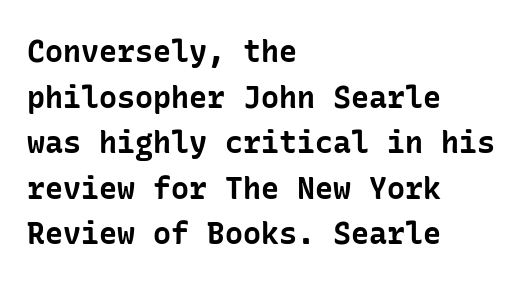
Q: Is the text bold? A: Yes.
Q: Is the text italic (slanted)? A: No, it is upright.
Q: Is the typeface a serif or a sans-serif typeface? A: Sans-serif.
Q: Is the text underlined? A: No.
Q: How is the paragraph aligned? A: Left-aligned.
Q: Is the spacing between letters normal or unusually wide? A: Normal.
Q: Is the spacing between lines tight, normal or loose? A: Normal.
Q: Width (condensed, normal, or wide)? A: Normal.
Q: Stroke contrast? A: Low.
Q: x-height? A: Medium.
